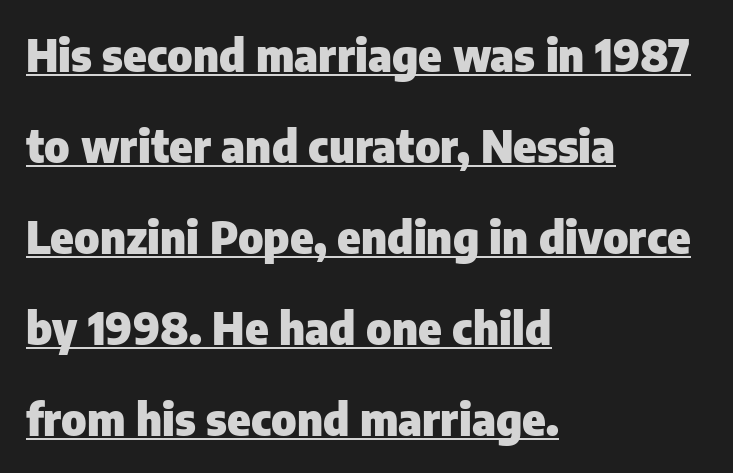
Leading: increased. Standard letterfit; no display-style spreading of the glyphs. These lines carry a lot of weight — the face is fully bold. The rendering uses the underline text-decoration. You can tell it's not italic because the verticals are truly vertical.
